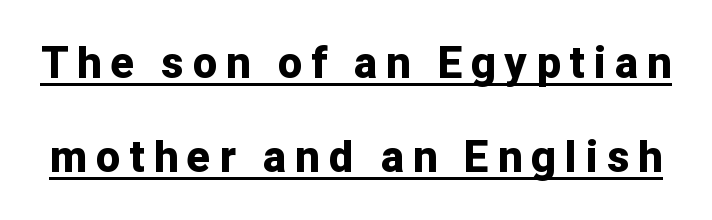
{"serif": "no", "italic": "no", "bold": "yes", "weight": "bold", "width": "normal", "stroke_contrast": "low", "x_height": "medium", "monospaced": "no", "underline": "yes", "line_spacing": "loose", "line_spacing_ratio": 2.19, "letter_spacing": "wide", "letter_spacing_em": 0.22, "glyph_px": 43}
